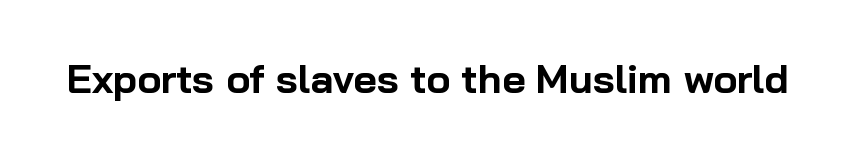
The type is set solid horizontally, with unmodified tracking. Descenders are the only things crossing below the line. Every letter is thick-stroked: bold, no question. Each letter keeps its own natural width here, so spacing adapts to shape.
